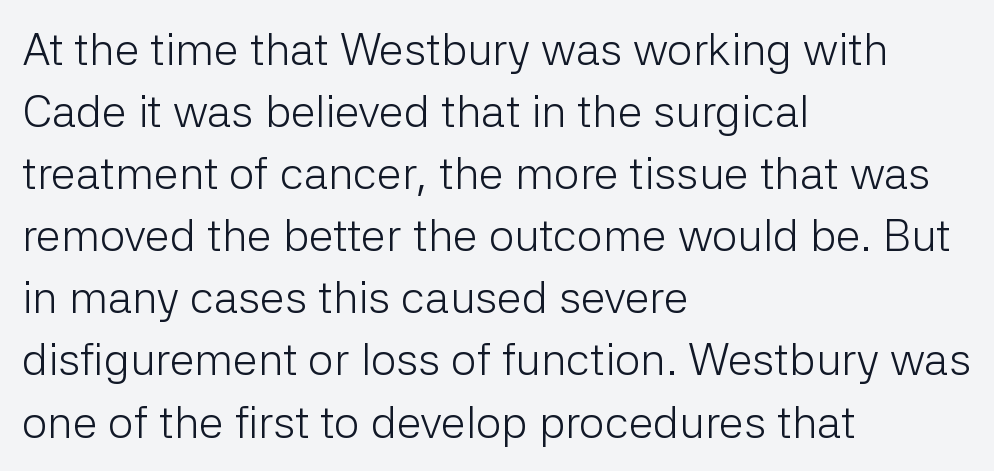
{"serif": "no", "italic": "no", "bold": "no", "weight": "light", "width": "normal", "stroke_contrast": "low", "x_height": "medium", "monospaced": "no", "underline": "no", "align": "left", "line_spacing": "normal", "line_spacing_ratio": 1.38, "letter_spacing": "normal", "letter_spacing_em": 0.0, "glyph_px": 45}
